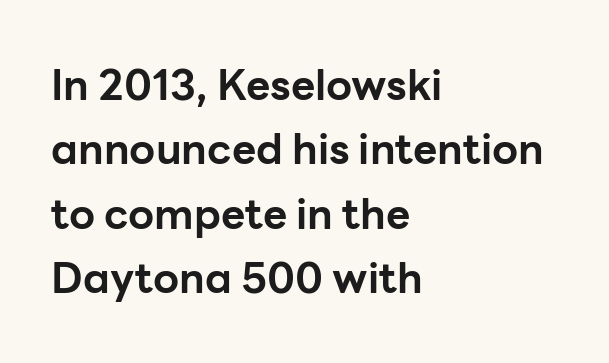
Q: Is the text bold? A: Yes.
Q: Is the text italic (slanted)? A: No, it is upright.
Q: Is the typeface a serif or a sans-serif typeface? A: Sans-serif.
Q: Is the text underlined? A: No.
Q: How is the paragraph aligned? A: Left-aligned.
Q: Is the spacing between letters normal or unusually wide? A: Normal.
Q: Is the spacing between lines tight, normal or loose? A: Normal.
Q: Width (condensed, normal, or wide)? A: Normal.
Q: Stroke contrast? A: Low.
Q: x-height? A: Medium.
Q: Monospaced? A: No.
